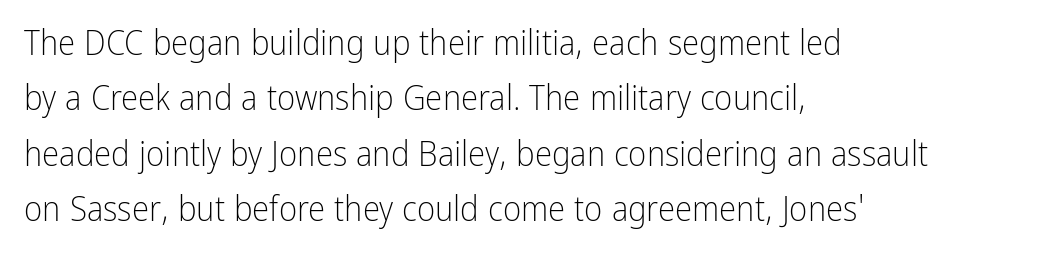
Q: Is the text bold? A: No.
Q: Is the text italic (slanted)? A: No, it is upright.
Q: Is the typeface a serif or a sans-serif typeface? A: Sans-serif.
Q: Is the text underlined? A: No.
Q: How is the paragraph aligned? A: Left-aligned.
Q: Is the spacing between letters normal or unusually wide? A: Normal.
Q: Is the spacing between lines tight, normal or loose? A: Normal.
Q: Width (condensed, normal, or wide)? A: Condensed.
Q: Stroke contrast? A: Low.
Q: x-height? A: Medium.
Q: Monospaced? A: No.
